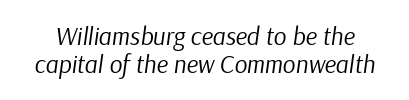
The strip under each line holds only bare page. Letter spacing: default. Successive baselines arrive quickly, one right under another. A light-to-regular cut is what we see here. Compared with ordinary roman type, these characters are visibly tilted.
